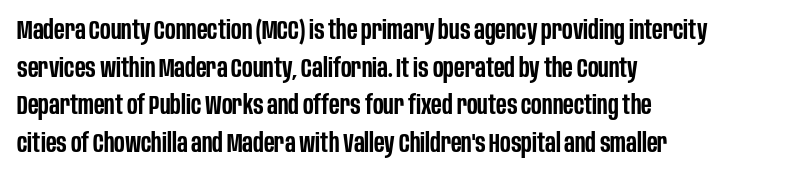
If you drew a ruler down the left edge, every line would touch it. Does the leading feel generous? No, just average. The gap between lines stays unmarked. This is the in-between weight designers call semibold or demi. These lines keep a tight, regular rhythm from letter to letter. This is roman type, the default non-slanted kind.
